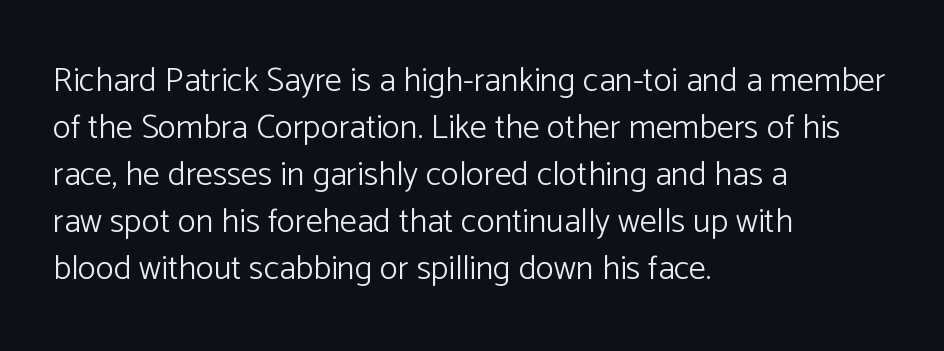
These lines are rendered in a variable-pitch font. This sample keeps an unexceptional amount of space between lines. Lines of text with bare space underneath. Serif or sans? Sans — the stroke terminals are bare.
